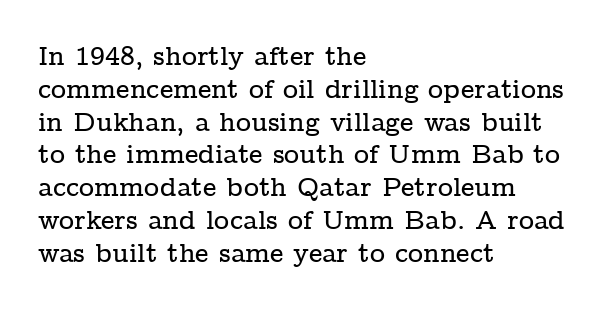
Each new line begins a customary step beneath the previous one. The passage shown is not underscored anywhere. Unlike italic type, these characters show no tilt at all. Casual observation: everything's shoved over to the left.
